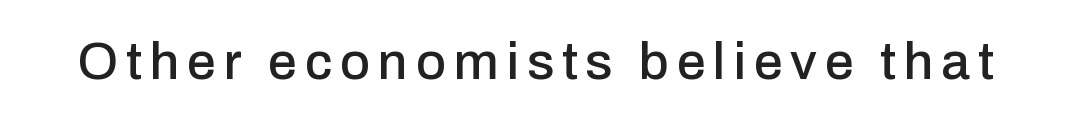
{"serif": "no", "italic": "no", "width": "normal", "stroke_contrast": "low", "x_height": "medium", "monospaced": "no", "underline": "no", "glyph_px": 52}
